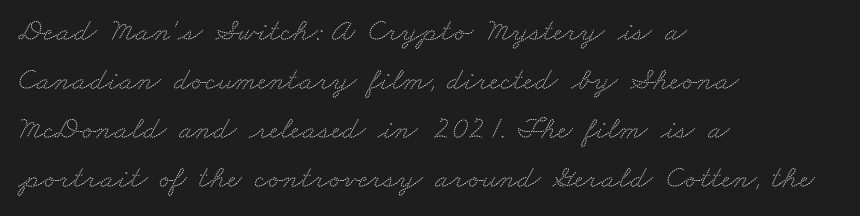
The foot of each line stays bare and open. The paragraph has a hard left edge and a soft right edge. A normal amount of white space separates one row of letters from the next. The letterforms sit shoulder to shoulder at normal distance. Is this a sans? No — the strokes have serifs. Spacing verdict: proportional, widths tailored to each character.
